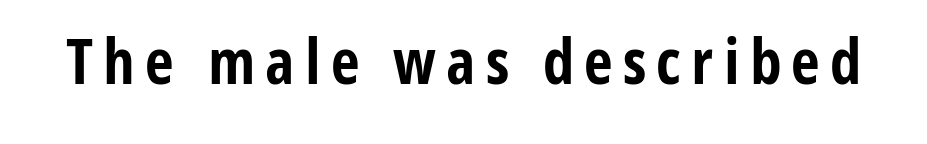
{"serif": "no", "italic": "no", "bold": "yes", "weight": "bold", "width": "condensed", "stroke_contrast": "low", "x_height": "medium", "monospaced": "no", "underline": "no", "glyph_px": 63}
